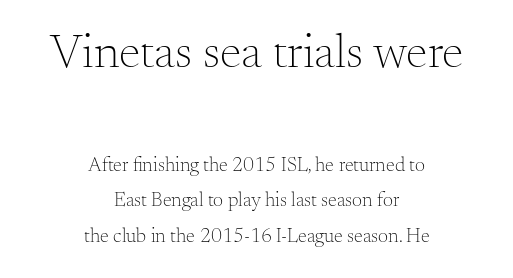
Q: Is the text bold? A: No.
Q: Is the text italic (slanted)? A: No, it is upright.
Q: Is the typeface a serif or a sans-serif typeface? A: Serif.
Q: Is the text underlined? A: No.
Q: How is the paragraph aligned? A: Centered.
Q: Is the spacing between letters normal or unusually wide? A: Normal.
Q: Which block of text is set in a larger size, the first (top) or the second (bottom)? A: The first (top) one.
Q: Width (condensed, normal, or wide)? A: Normal.
Q: Stroke contrast? A: Medium.
Q: x-height? A: Small.
Q: Monospaced? A: No.
